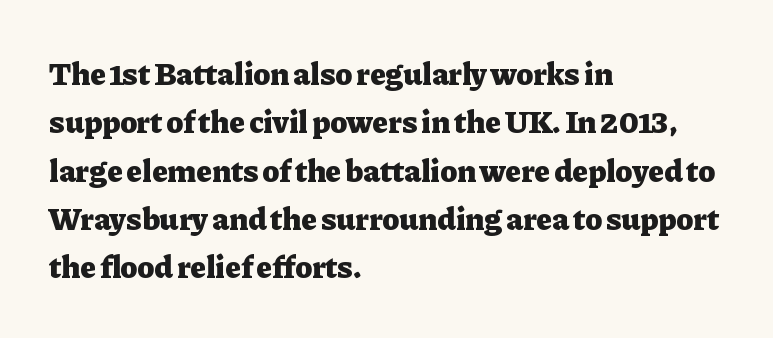
Q: Is the text bold? A: Yes.
Q: Is the text italic (slanted)? A: No, it is upright.
Q: Is the typeface a serif or a sans-serif typeface? A: Serif.
Q: Is the text underlined? A: No.
Q: How is the paragraph aligned? A: Left-aligned.
Q: Is the spacing between letters normal or unusually wide? A: Normal.
Q: Is the spacing between lines tight, normal or loose? A: Normal.
Q: Width (condensed, normal, or wide)? A: Normal.
Q: Stroke contrast? A: Low.
Q: x-height? A: Medium.
Q: Monospaced? A: No.
